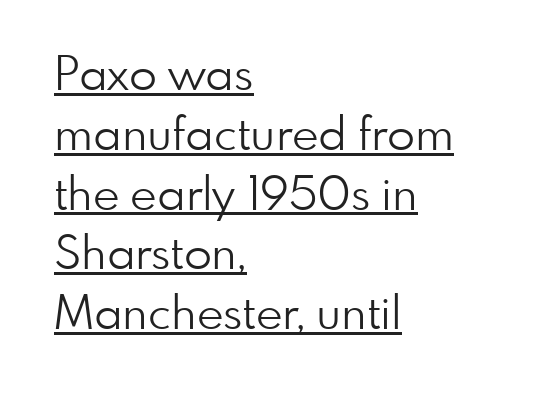
Q: Is the text bold? A: No.
Q: Is the text italic (slanted)? A: No, it is upright.
Q: Is the typeface a serif or a sans-serif typeface? A: Sans-serif.
Q: Is the text underlined? A: Yes.
Q: How is the paragraph aligned? A: Left-aligned.
Q: Is the spacing between letters normal or unusually wide? A: Normal.
Q: Is the spacing between lines tight, normal or loose? A: Normal.
Q: Width (condensed, normal, or wide)? A: Normal.
Q: Stroke contrast? A: Low.
Q: x-height? A: Small.
Q: Monospaced? A: No.
